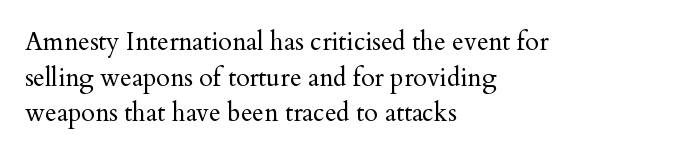
No word sits above an underline. These lines stack with their left ends in a neat column. The line-height multiplier appears to be the usual default. Ordinary non-slanted type is in use. Students, note that the glyphs here touch the page at normal intervals.
